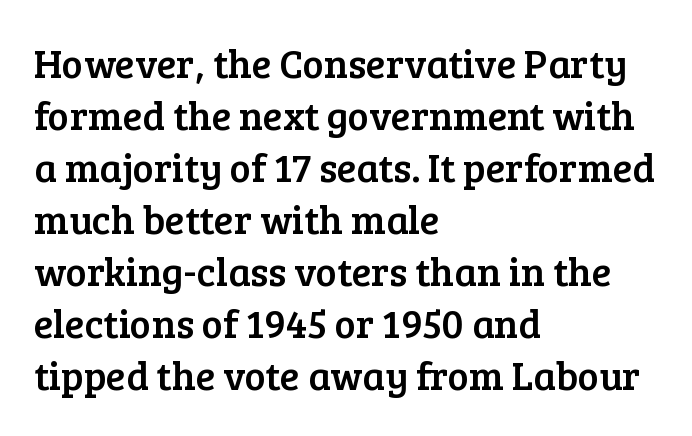
Q: Is the text italic (slanted)? A: No, it is upright.
Q: Is the typeface a serif or a sans-serif typeface? A: Serif.
Q: Is the text underlined? A: No.
Q: How is the paragraph aligned? A: Left-aligned.
Q: Is the spacing between letters normal or unusually wide? A: Normal.
Q: Is the spacing between lines tight, normal or loose? A: Normal.
Q: Width (condensed, normal, or wide)? A: Normal.
Q: Stroke contrast? A: Low.
Q: x-height? A: Medium.
Q: Monospaced? A: No.
